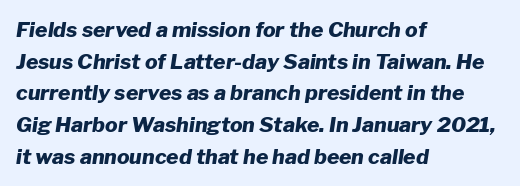
{"italic": "yes", "lean": "right", "slant_degrees": 8, "bold": "yes", "underline": "no", "align": "left", "line_spacing": "normal", "line_spacing_ratio": 1.51, "letter_spacing": "normal", "letter_spacing_em": 0.0, "glyph_px": 21}
